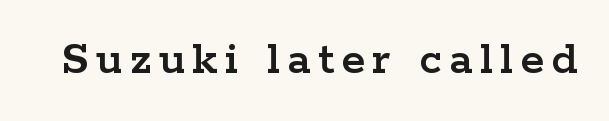
You could not count columns in this text — the font is proportionally spaced. It's the straight-up-and-down kind of type. You can tell from the footed stems that serif type was used. Underline: absent.
